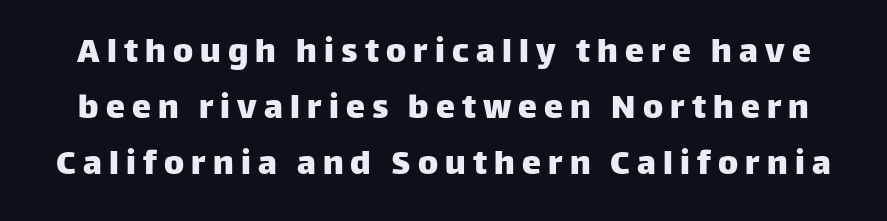
Q: Is the text italic (slanted)? A: No, it is upright.
Q: Is the typeface a serif or a sans-serif typeface? A: Sans-serif.
Q: Is the text underlined? A: No.
Q: Is the spacing between lines tight, normal or loose? A: Normal.
Q: Width (condensed, normal, or wide)? A: Normal.
Q: Stroke contrast? A: Low.
Q: x-height? A: Large.
Q: Monospaced? A: No.
